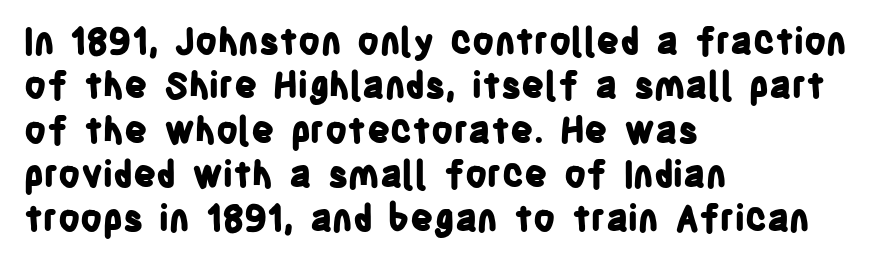
{"serif": "no", "italic": "no", "bold": "yes", "weight": "bold", "width": "condensed", "stroke_contrast": "low", "x_height": "large", "monospaced": "no", "underline": "no", "align": "left", "line_spacing_ratio": 1.23, "letter_spacing": "normal", "letter_spacing_em": 0.0, "glyph_px": 36}
